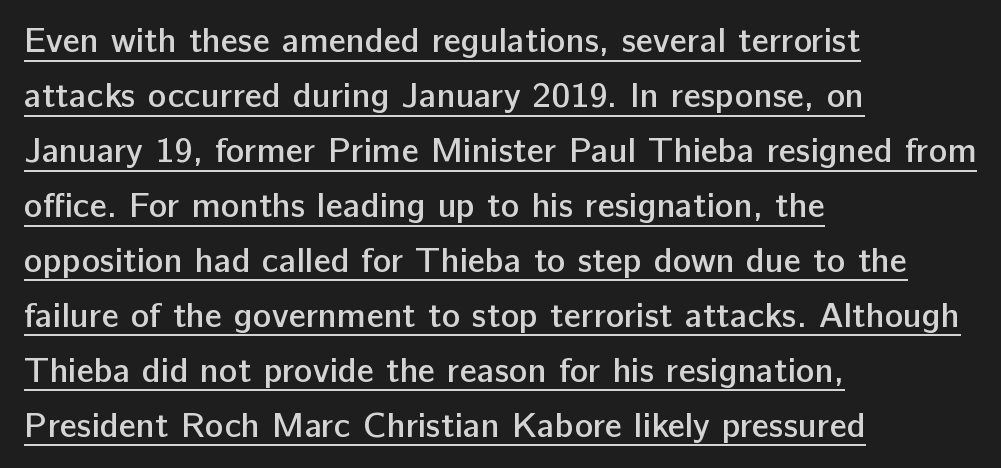
The image shows 35 px semibold sans-serif type, upright; set left-aligned, normal line spacing (1.57x), normal letter spacing, underlined; low stroke contrast and a medium x-height.
